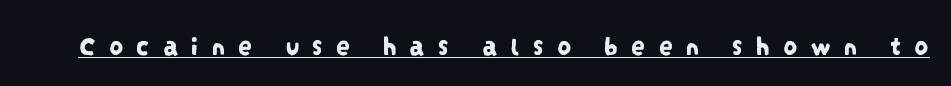
{"serif": "no", "width": "condensed", "stroke_contrast": "low", "x_height": "large", "monospaced": "no", "underline": "yes", "letter_spacing": "wide", "letter_spacing_em": 0.46, "glyph_px": 28}
